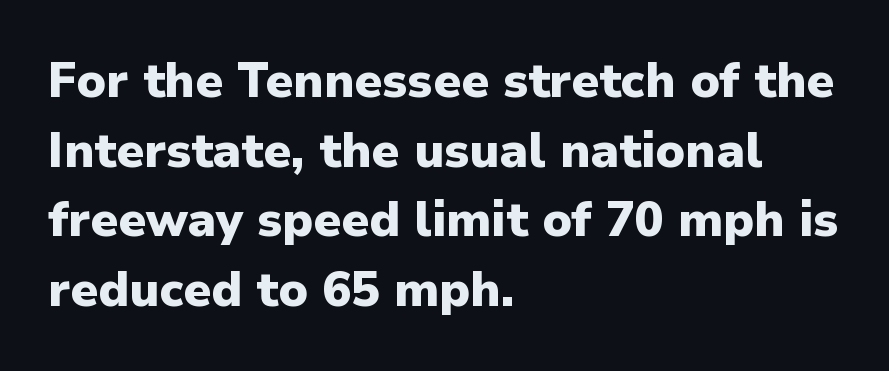
Ascenders rise straight up at ninety degrees. Horizontal bands of white between lines are of average thickness. Summary of weight: heavy, a full bold. You could not count columns in this text — the font is proportionally spaced.
